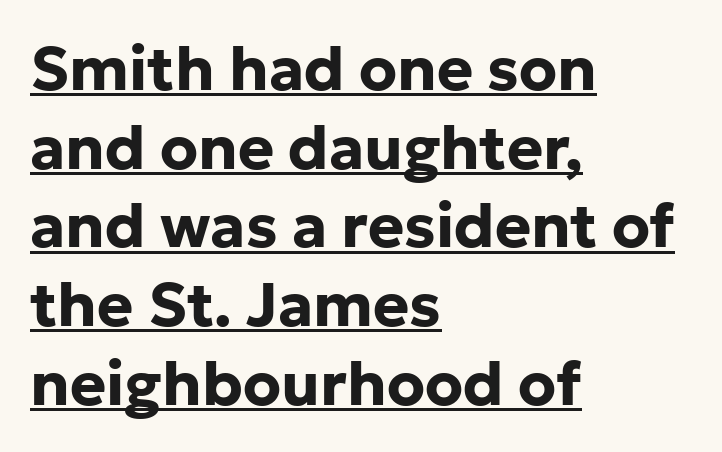
Q: Is the text bold? A: Yes.
Q: Is the text italic (slanted)? A: No, it is upright.
Q: Is the typeface a serif or a sans-serif typeface? A: Sans-serif.
Q: Is the text underlined? A: Yes.
Q: How is the paragraph aligned? A: Left-aligned.
Q: Is the spacing between letters normal or unusually wide? A: Normal.
Q: Is the spacing between lines tight, normal or loose? A: Normal.
Q: Width (condensed, normal, or wide)? A: Normal.
Q: Stroke contrast? A: Low.
Q: x-height? A: Medium.
Q: Monospaced? A: No.
